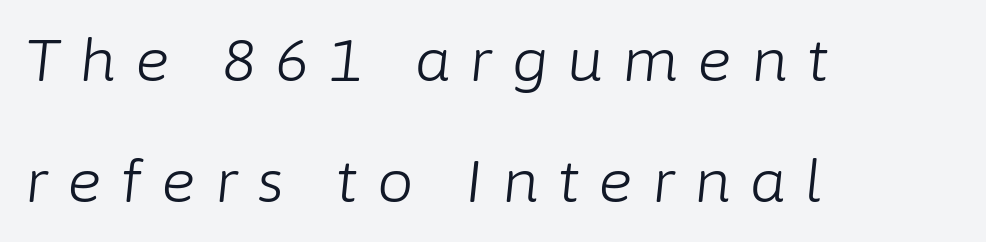
Q: Is the text bold? A: No.
Q: Is the text italic (slanted)? A: Yes, it leans right by about 6 degrees.
Q: Is the text underlined? A: No.
Q: How is the paragraph aligned? A: Left-aligned.
Q: Is the spacing between letters normal or unusually wide? A: Unusually wide.
Q: Is the spacing between lines tight, normal or loose? A: Loose.
Q: Width (condensed, normal, or wide)? A: Normal.
Q: Stroke contrast? A: Low.
Q: x-height? A: Medium.
Q: Monospaced? A: No.
